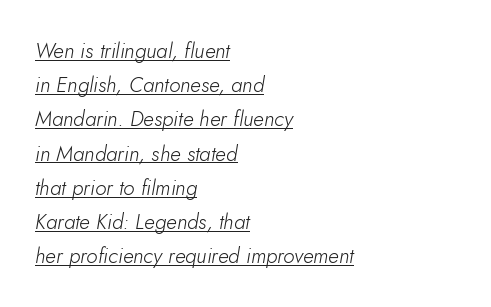
{"italic": "yes", "lean": "right", "slant_degrees": 10, "bold": "no", "underline": "yes", "align": "left", "line_spacing": "normal", "line_spacing_ratio": 1.63, "letter_spacing": "normal", "letter_spacing_em": 0.0, "glyph_px": 21}
